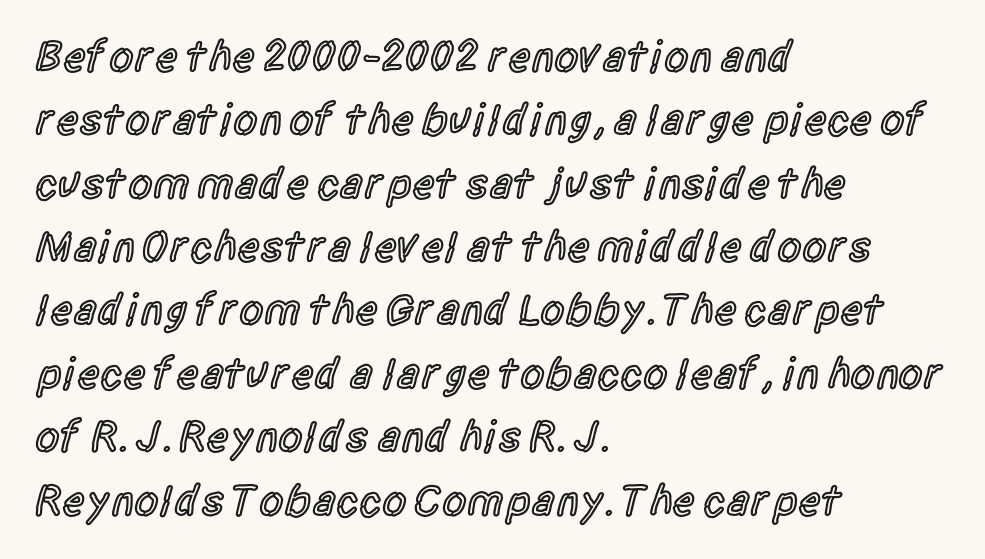
Q: Is the text bold? A: Semi-bold.
Q: Is the text italic (slanted)? A: Yes.
Q: Is the typeface a serif or a sans-serif typeface? A: Sans-serif.
Q: Is the text underlined? A: No.
Q: How is the paragraph aligned? A: Left-aligned.
Q: Is the spacing between letters normal or unusually wide? A: Normal.
Q: Is the spacing between lines tight, normal or loose? A: Normal.
Q: Width (condensed, normal, or wide)? A: Condensed.
Q: x-height? A: Large.
Q: Monospaced? A: No.
